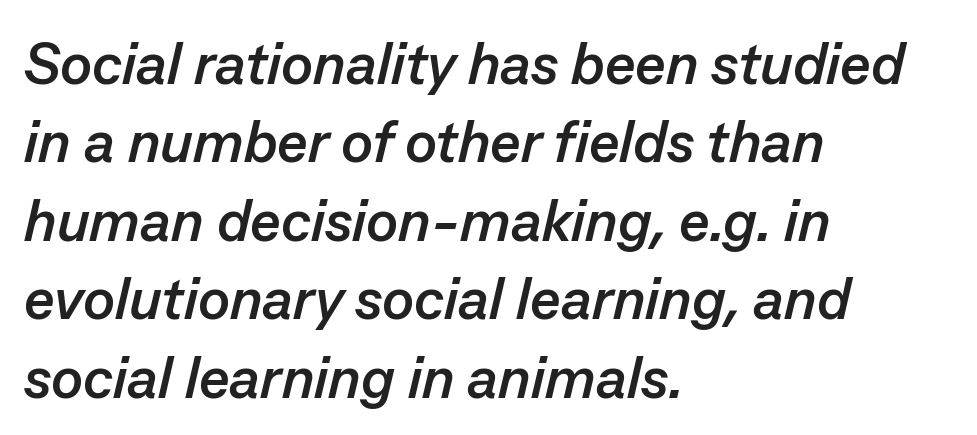
{"italic": "yes", "lean": "right", "slant_degrees": 13, "bold": "yes", "weight": "semibold", "width": "normal", "stroke_contrast": "low", "x_height": "medium", "monospaced": "no", "underline": "no", "align": "left", "line_spacing": "normal", "line_spacing_ratio": 1.33, "letter_spacing": "normal", "letter_spacing_em": 0.0, "glyph_px": 59}
